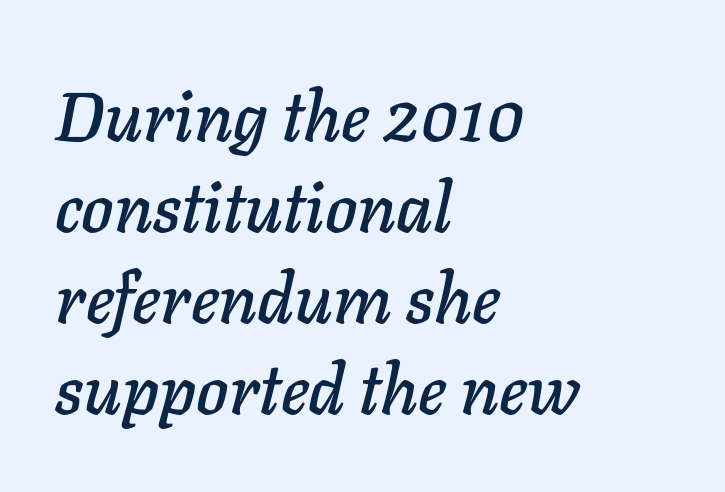
{"italic": "yes", "lean": "right", "slant_degrees": 11, "width": "normal", "stroke_contrast": "low", "x_height": "medium", "monospaced": "no", "underline": "no", "align": "left", "line_spacing": "normal", "line_spacing_ratio": 1.32, "letter_spacing": "normal", "letter_spacing_em": 0.0, "glyph_px": 69}
